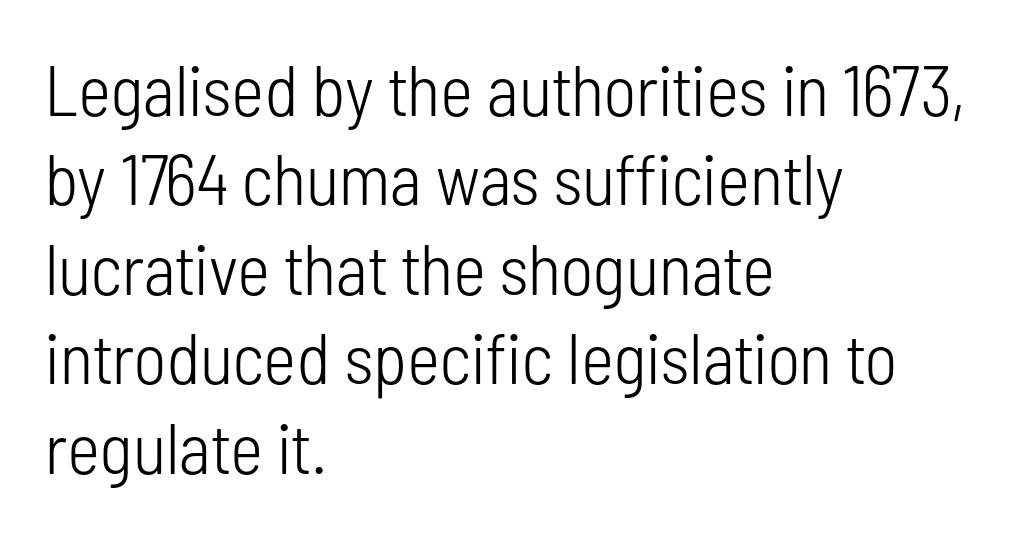
This sample has the flowing, uneven cadence of proportional lettering. Is the letter spacing exaggerated? No — it looks like the ordinary default. The font sits on the lighter half of the weight spectrum, regular included. The axis of the letterforms is exactly vertical.
